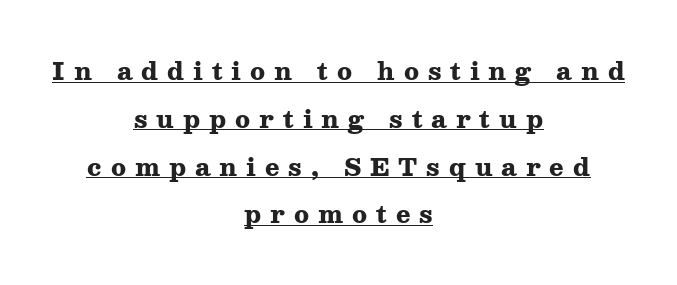
Q: Is the text bold? A: Yes.
Q: Is the text italic (slanted)? A: No, it is upright.
Q: Is the text underlined? A: Yes.
Q: How is the paragraph aligned? A: Centered.
Q: Is the spacing between letters normal or unusually wide? A: Unusually wide.
Q: Is the spacing between lines tight, normal or loose? A: Loose.
